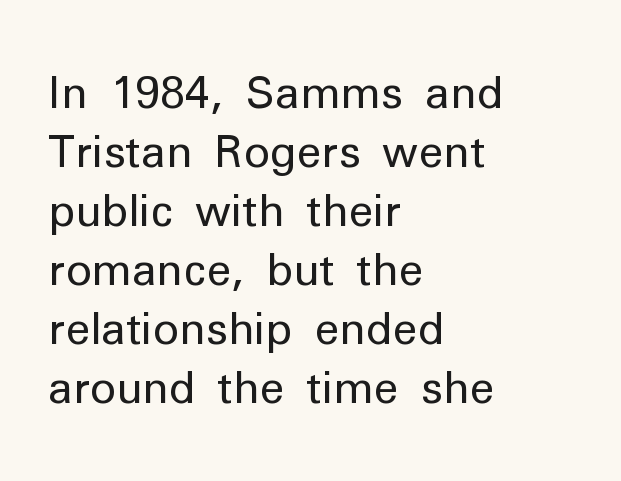
{"serif": "no", "italic": "no", "bold": "no", "weight": "regular", "width": "normal", "stroke_contrast": "low", "x_height": "medium", "monospaced": "no", "underline": "no", "align": "left", "line_spacing": "normal", "line_spacing_ratio": 1.34, "letter_spacing": "normal", "letter_spacing_em": 0.0, "glyph_px": 44}
